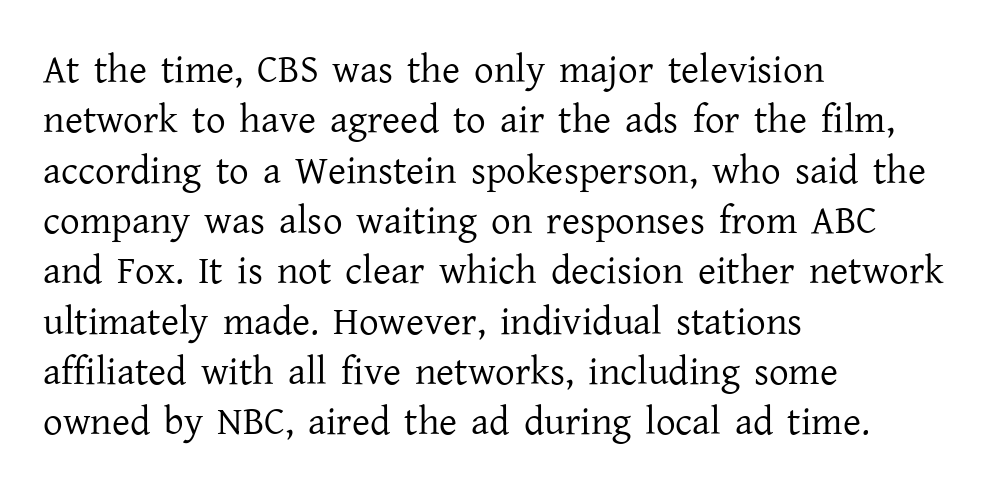
The image shows 39 px regular-weight serif type, upright; set left-aligned, normal line spacing (1.29x), normal letter spacing, not underlined; low stroke contrast and a medium x-height.
